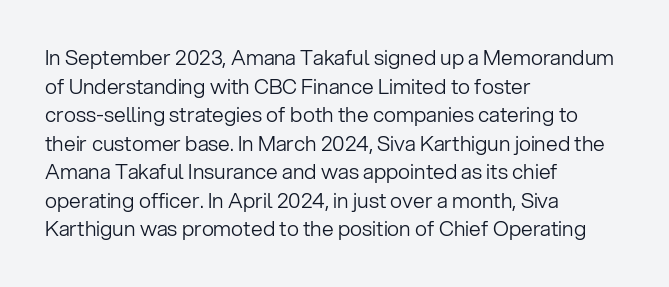
The image shows 21 px text type, upright; set left-aligned, normal line spacing (1.36x), normal letter spacing, not underlined.
